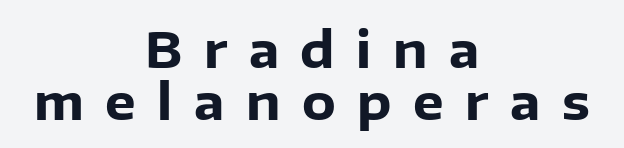
{"serif": "no", "italic": "no", "bold": "yes", "weight": "heavy", "width": "normal", "stroke_contrast": "low", "x_height": "medium", "monospaced": "no", "underline": "no", "align": "center", "line_spacing": "tight", "line_spacing_ratio": 1.06, "letter_spacing": "wide", "letter_spacing_em": 0.44, "glyph_px": 49}
